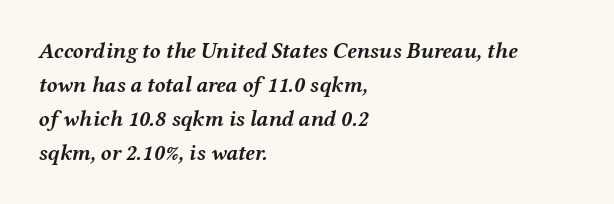
The image shows 22 px bold type, italic (leaning right); set left-aligned, normal line spacing (1.54x), normal letter spacing, not underlined.
